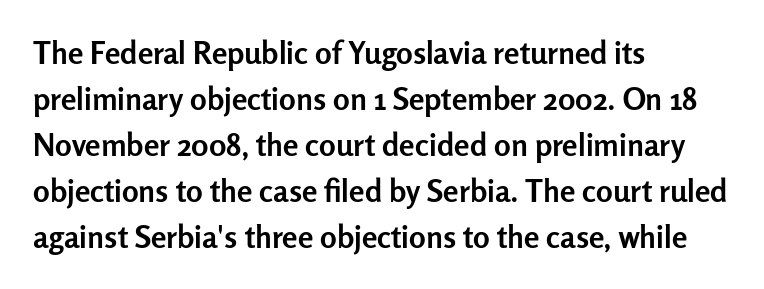
{"serif": "no", "italic": "no", "bold": "yes", "weight": "semibold", "width": "normal", "stroke_contrast": "low", "x_height": "medium", "monospaced": "no", "underline": "no", "align": "left", "line_spacing": "normal", "line_spacing_ratio": 1.48, "letter_spacing": "normal", "letter_spacing_em": 0.0, "glyph_px": 31}
